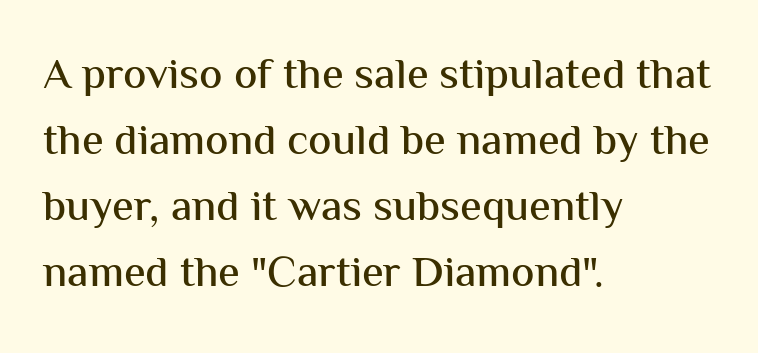
Successive baselines arrive at the customary interval. The passage shown is typed in a proportional face where columns would drift. Which margin do the lines hug? The left one — the right edge is uneven. Check where the strokes stop: nothing finishes them off — pure sans.
